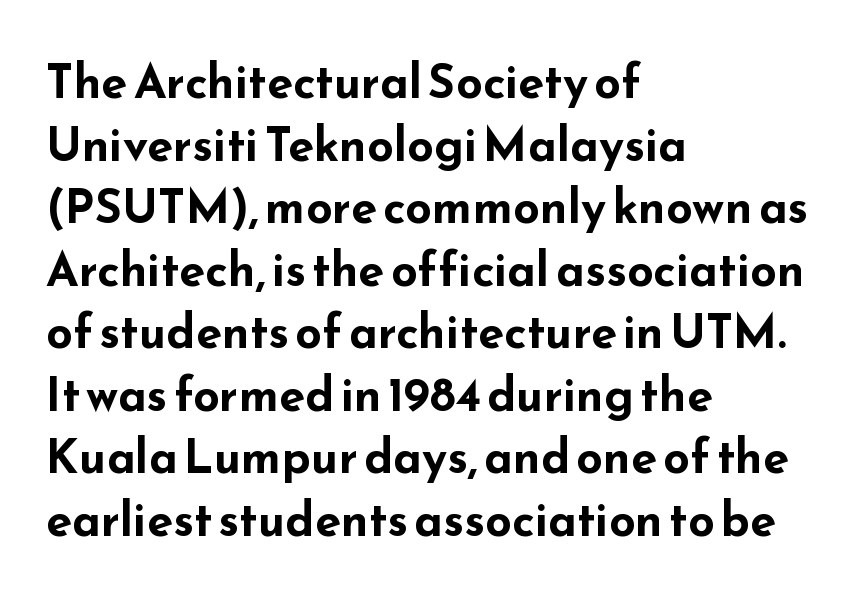
The image shows 47 px bold, wide sans-serif type, upright; set left-aligned, normal line spacing (1.33x), normal letter spacing, not underlined; low stroke contrast and a small x-height.
